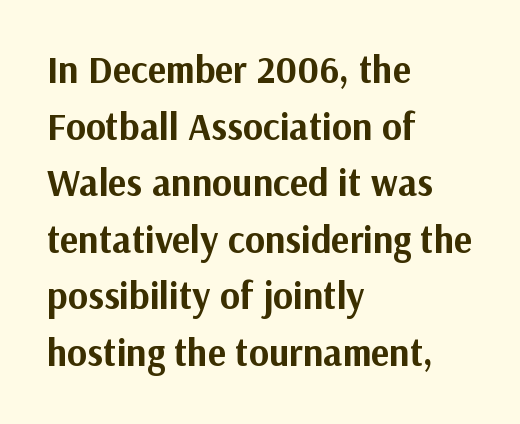
Q: Is the text bold? A: Yes.
Q: Is the text italic (slanted)? A: No, it is upright.
Q: Is the typeface a serif or a sans-serif typeface? A: Sans-serif.
Q: Is the text underlined? A: No.
Q: How is the paragraph aligned? A: Left-aligned.
Q: Is the spacing between letters normal or unusually wide? A: Normal.
Q: Is the spacing between lines tight, normal or loose? A: Normal.
Q: Width (condensed, normal, or wide)? A: Normal.
Q: Stroke contrast? A: Medium.
Q: x-height? A: Medium.
Q: Monospaced? A: No.
